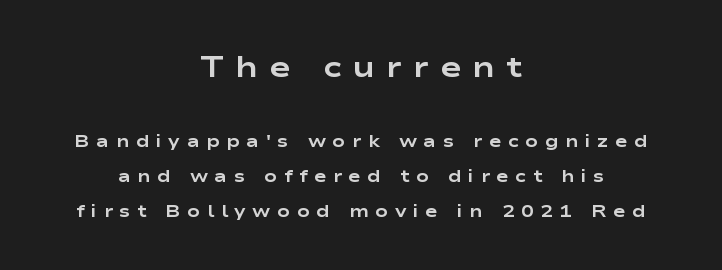
Do the letters lean? They stand straight. The foot of each line stays bare and open. What stands out about the letter spacing? Its width — letters are far apart. Is this a fixed-width face? No — the glyphs have proportional, varying widths. Leftover space on each line is divided equally before and after the words.
